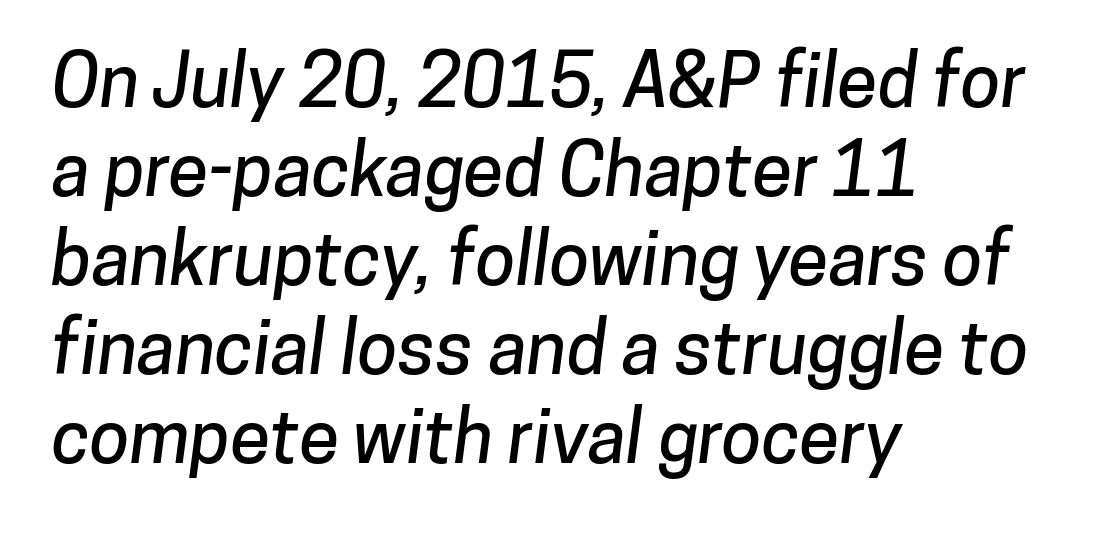
Q: Is the typeface a serif or a sans-serif typeface? A: Sans-serif.
Q: Is the text underlined? A: No.
Q: How is the paragraph aligned? A: Left-aligned.
Q: Is the spacing between letters normal or unusually wide? A: Normal.
Q: Width (condensed, normal, or wide)? A: Normal.
Q: Stroke contrast? A: Low.
Q: x-height? A: Medium.
Q: Monospaced? A: No.
